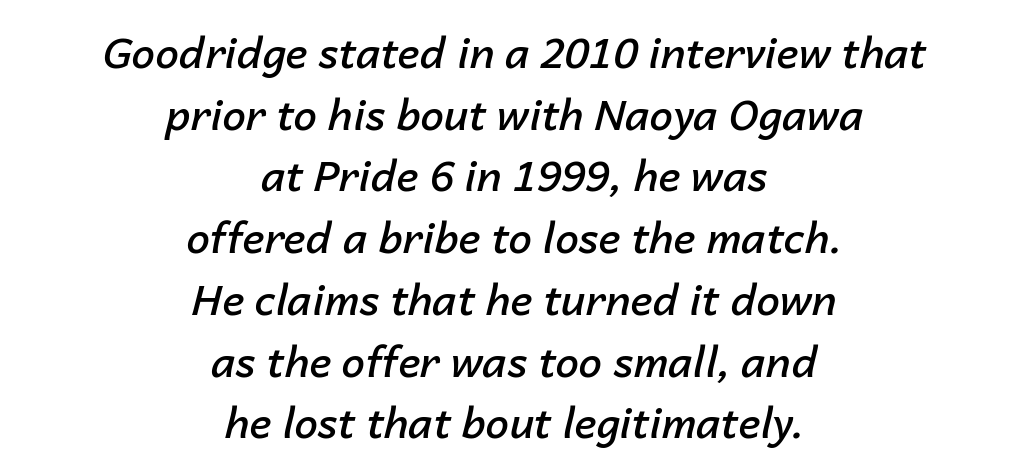
The image shows 42 px semibold type, italic (leaning right); set centered, normal line spacing (1.47x), normal letter spacing, not underlined; low stroke contrast and a medium x-height.
